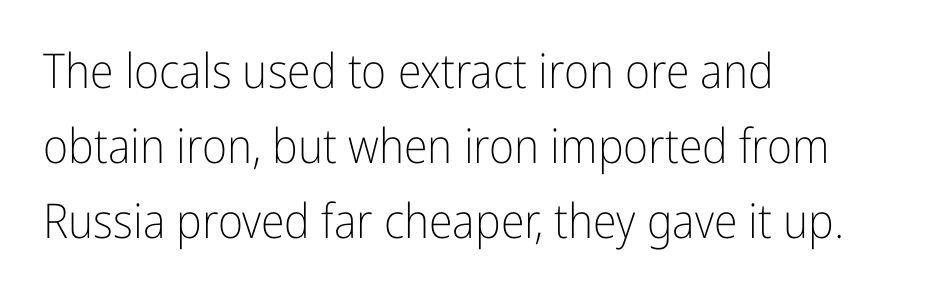
Q: Is the text bold? A: No.
Q: Is the text italic (slanted)? A: No, it is upright.
Q: Is the typeface a serif or a sans-serif typeface? A: Sans-serif.
Q: Is the text underlined? A: No.
Q: How is the paragraph aligned? A: Left-aligned.
Q: Is the spacing between letters normal or unusually wide? A: Normal.
Q: Is the spacing between lines tight, normal or loose? A: Normal.
Q: Width (condensed, normal, or wide)? A: Condensed.
Q: Stroke contrast? A: Low.
Q: x-height? A: Medium.
Q: Monospaced? A: No.
